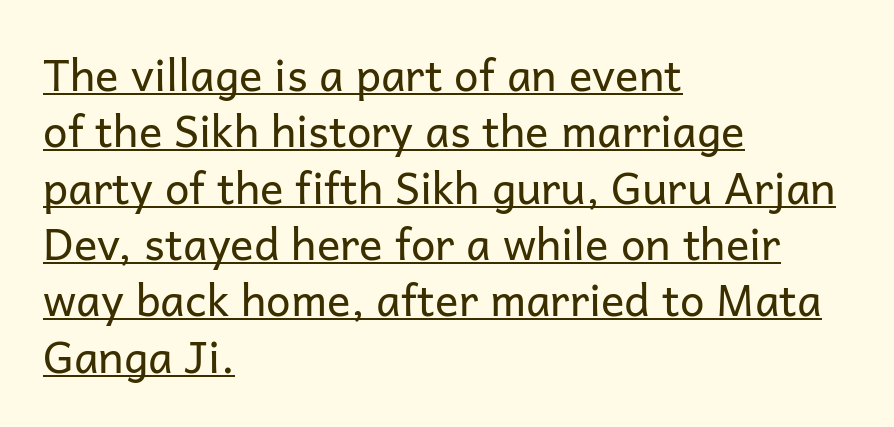
The image shows 44 px regular-weight sans-serif type, upright; set left-aligned, normal line spacing (1.28x), normal letter spacing, underlined; low stroke contrast and a medium x-height.
